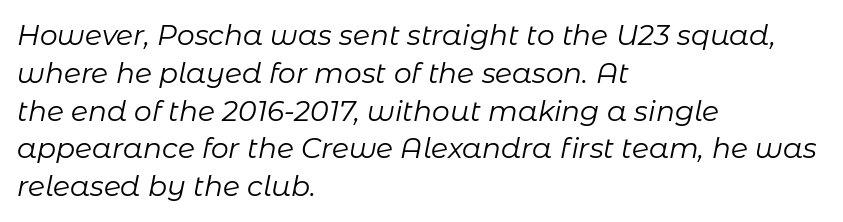
{"italic": "yes", "lean": "right", "slant_degrees": 11, "bold": "no", "weight": "regular", "width": "normal", "stroke_contrast": "low", "x_height": "medium", "monospaced": "no", "underline": "no", "align": "left", "line_spacing": "normal", "line_spacing_ratio": 1.35, "letter_spacing": "normal", "letter_spacing_em": 0.0, "glyph_px": 28}
